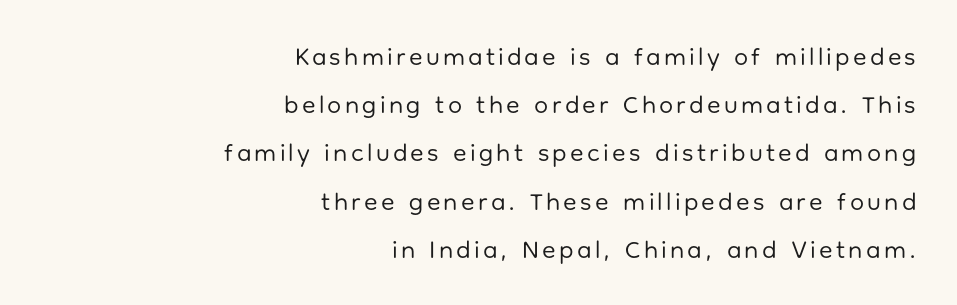
Alignment: flush right. The baseline area is clear. Does the lettering tilt? It doesn't — this is upright. How would I describe the line gaps? Wide and relaxed. Weight: regular or lighter.
